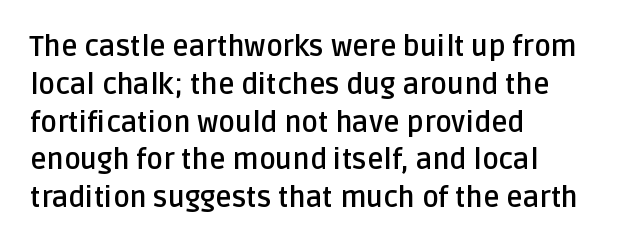
The image shows 28 px semibold sans-serif type, upright; set left-aligned, normal line spacing (1.35x), normal letter spacing, not underlined; low stroke contrast and a large x-height.
